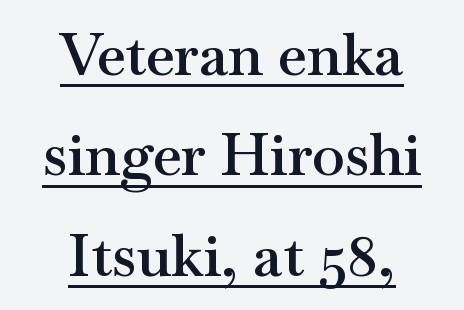
The image shows 59 px semibold, wide serif type, upright; set centered, normal line spacing (1.7x), normal letter spacing, underlined; medium stroke contrast and a small x-height.
